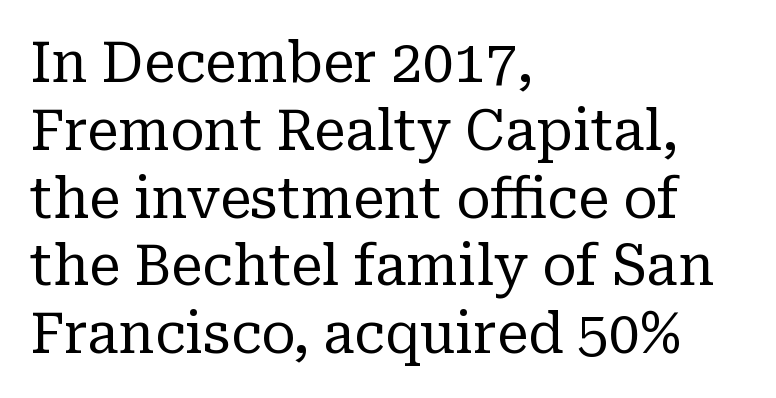
The image shows 56 px regular-weight serif type, upright; set left-aligned, line spacing 1.21x, normal letter spacing, not underlined; low stroke contrast and a medium x-height.
